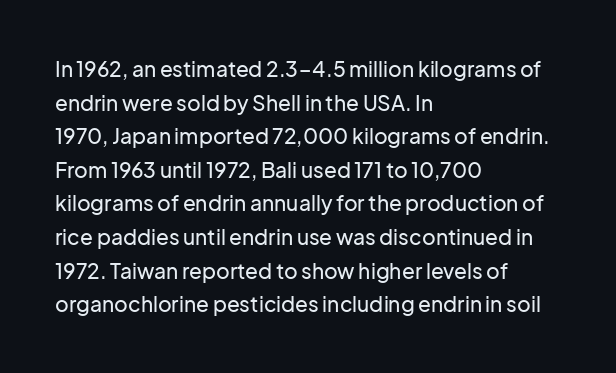
Q: Is the text italic (slanted)? A: No, it is upright.
Q: Is the text underlined? A: No.
Q: How is the paragraph aligned? A: Left-aligned.
Q: Is the spacing between letters normal or unusually wide? A: Normal.
Q: Is the spacing between lines tight, normal or loose? A: Normal.
